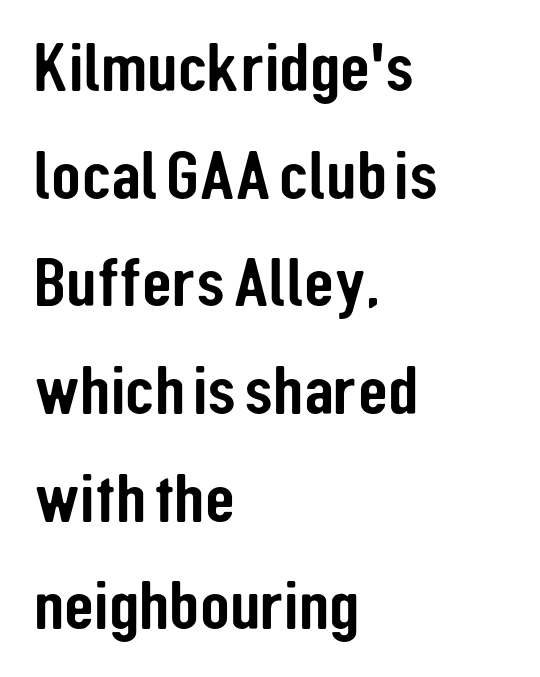
Q: Is the text italic (slanted)? A: No, it is upright.
Q: Is the typeface a serif or a sans-serif typeface? A: Sans-serif.
Q: Is the text underlined? A: No.
Q: How is the paragraph aligned? A: Left-aligned.
Q: Is the spacing between letters normal or unusually wide? A: Normal.
Q: Is the spacing between lines tight, normal or loose? A: Normal.
Q: Width (condensed, normal, or wide)? A: Condensed.
Q: Stroke contrast? A: Low.
Q: x-height? A: Medium.
Q: Monospaced? A: No.
